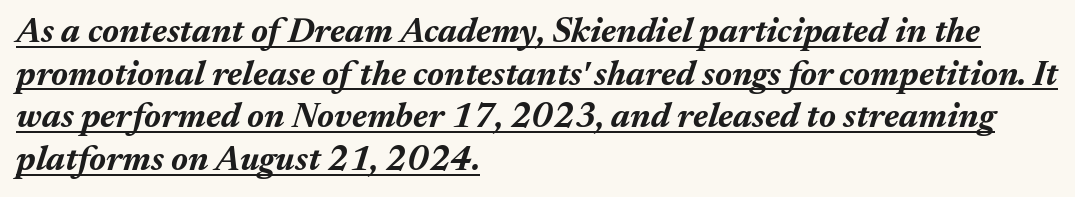
The image shows 35 px bold type, italic (leaning right); set left-aligned, line spacing 1.22x, normal letter spacing, underlined; medium stroke contrast and a medium x-height.
